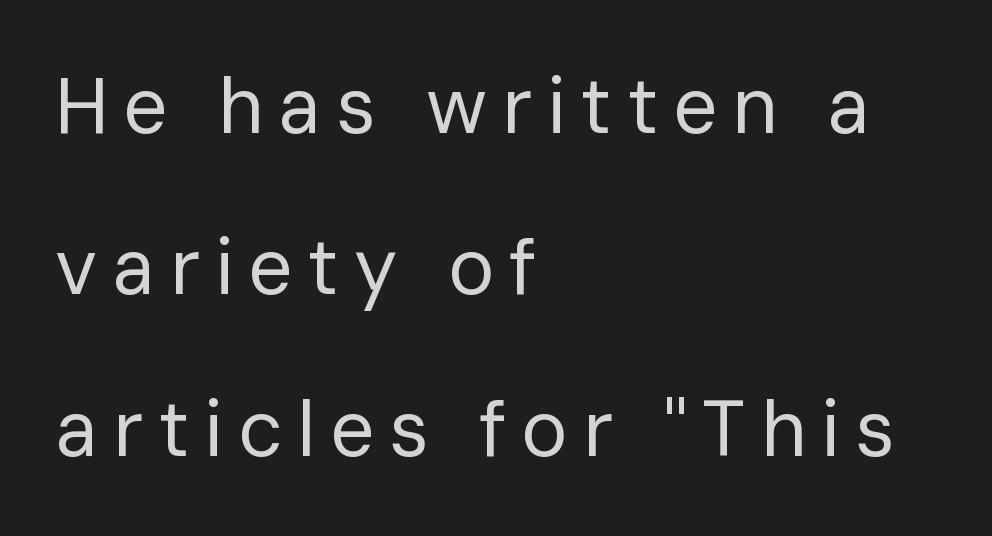
Q: Is the text bold? A: No.
Q: Is the text italic (slanted)? A: No, it is upright.
Q: Is the typeface a serif or a sans-serif typeface? A: Sans-serif.
Q: Is the text underlined? A: No.
Q: How is the paragraph aligned? A: Left-aligned.
Q: Is the spacing between lines tight, normal or loose? A: Loose.
Q: Width (condensed, normal, or wide)? A: Normal.
Q: Stroke contrast? A: Low.
Q: x-height? A: Medium.
Q: Monospaced? A: No.
